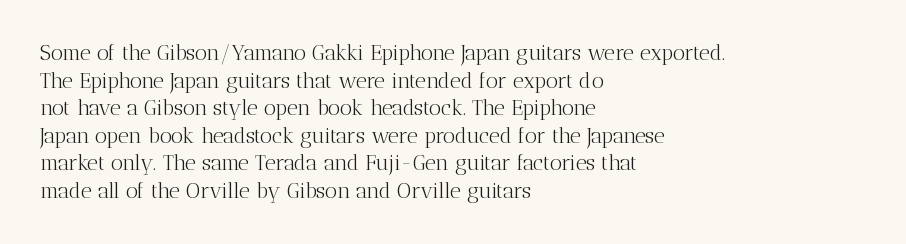
{"italic": "no", "bold": "no", "underline": "no", "align": "left", "line_spacing": "normal", "line_spacing_ratio": 1.31, "letter_spacing": "normal", "letter_spacing_em": 0.0, "glyph_px": 21}
